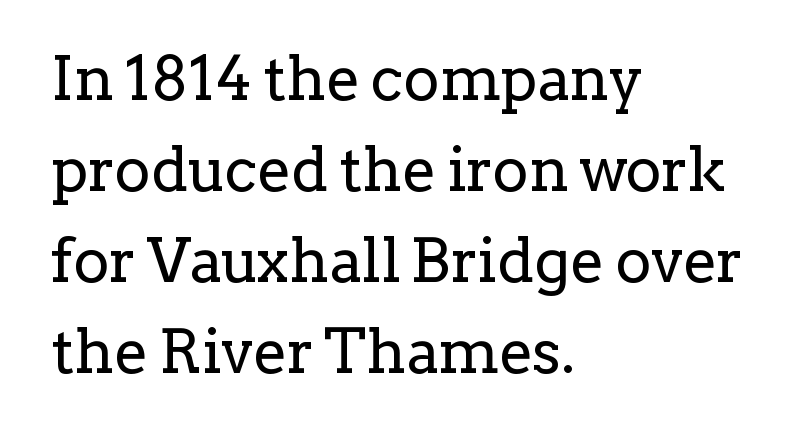
Q: Is the text bold? A: No.
Q: Is the text italic (slanted)? A: No, it is upright.
Q: Is the typeface a serif or a sans-serif typeface? A: Serif.
Q: Is the text underlined? A: No.
Q: How is the paragraph aligned? A: Left-aligned.
Q: Is the spacing between letters normal or unusually wide? A: Normal.
Q: Is the spacing between lines tight, normal or loose? A: Normal.
Q: Width (condensed, normal, or wide)? A: Normal.
Q: Stroke contrast? A: Low.
Q: x-height? A: Medium.
Q: Monospaced? A: No.
